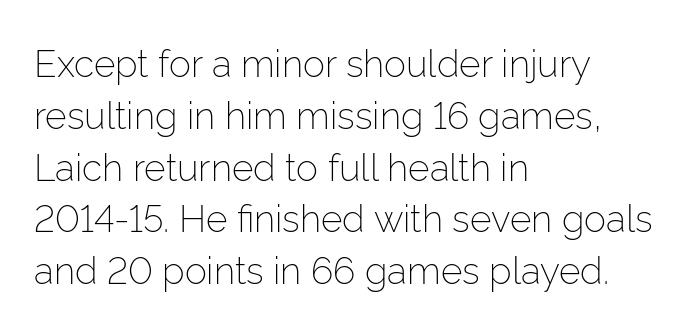
{"serif": "no", "italic": "no", "bold": "no", "weight": "light", "width": "normal", "stroke_contrast": "low", "x_height": "medium", "monospaced": "no", "underline": "no", "align": "left", "line_spacing": "normal", "line_spacing_ratio": 1.4, "letter_spacing": "normal", "letter_spacing_em": 0.0, "glyph_px": 37}
